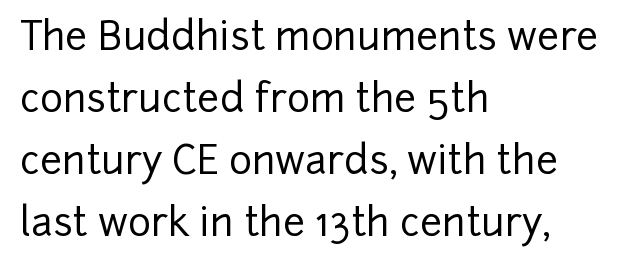
The gaps between neighbouring characters are ordinary and unremarkable. The lines in this sample share a left origin and differ only in where they stop. You could not count columns in this text — the font is proportionally spaced. The space between consecutive lines is moderate. Descenders are the only things crossing below the line. The lettering holds an erect, upright posture throughout.
